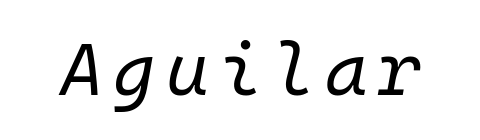
Every character here occupies the same horizontal width, giving the sample a typewriter-like rhythm. This sample uses an oblique cut, with every glyph tilted off the vertical. Weight: in the light-to-regular range. The strip under each line holds only bare page.
